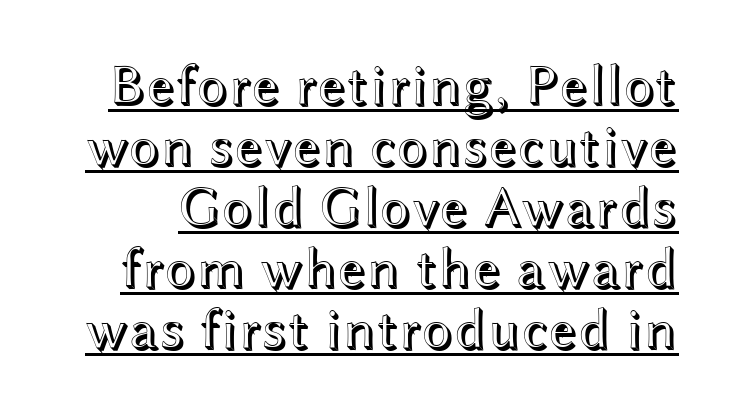
The image shows 57 px wide type, upright; set tight line spacing (1.07x), normal letter spacing, underlined; a medium x-height.
